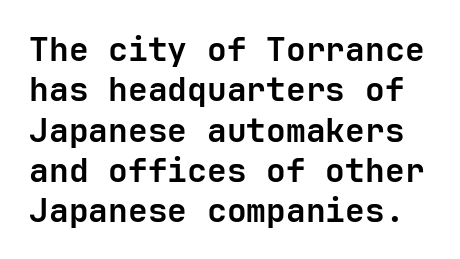
{"serif": "no", "italic": "no", "bold": "yes", "weight": "semibold", "width": "normal", "stroke_contrast": "low", "x_height": "medium", "underline": "no", "line_spacing_ratio": 1.22, "letter_spacing": "normal", "letter_spacing_em": 0.0, "glyph_px": 33}
